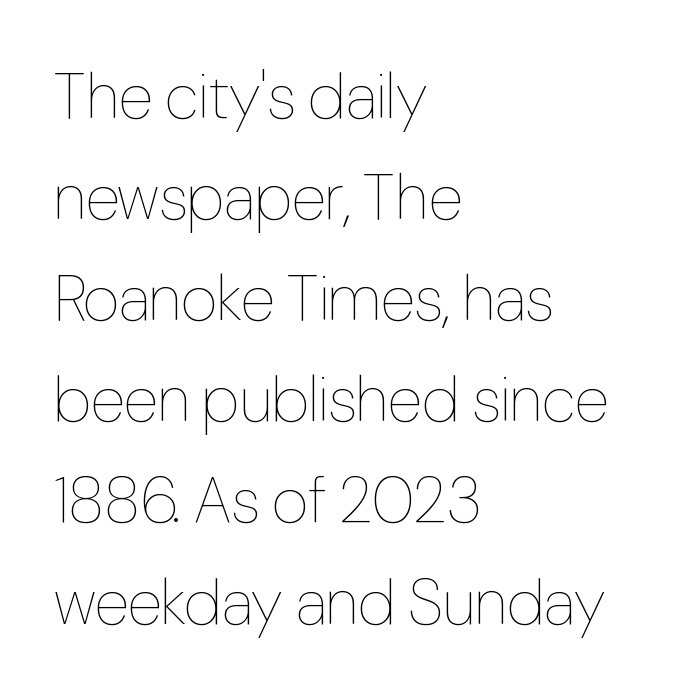
Q: Is the text bold? A: No.
Q: Is the text italic (slanted)? A: No, it is upright.
Q: Is the text underlined? A: No.
Q: How is the paragraph aligned? A: Left-aligned.
Q: Is the spacing between letters normal or unusually wide? A: Normal.
Q: Is the spacing between lines tight, normal or loose? A: Normal.
Q: Width (condensed, normal, or wide)? A: Condensed.
Q: Stroke contrast? A: Low.
Q: x-height? A: Medium.
Q: Monospaced? A: No.
